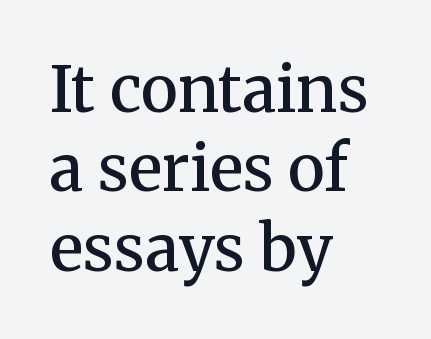
The image shows 63 px semibold serif type, upright; set left-aligned, normal line spacing (1.26x), normal letter spacing, not underlined; medium stroke contrast and a medium x-height.
